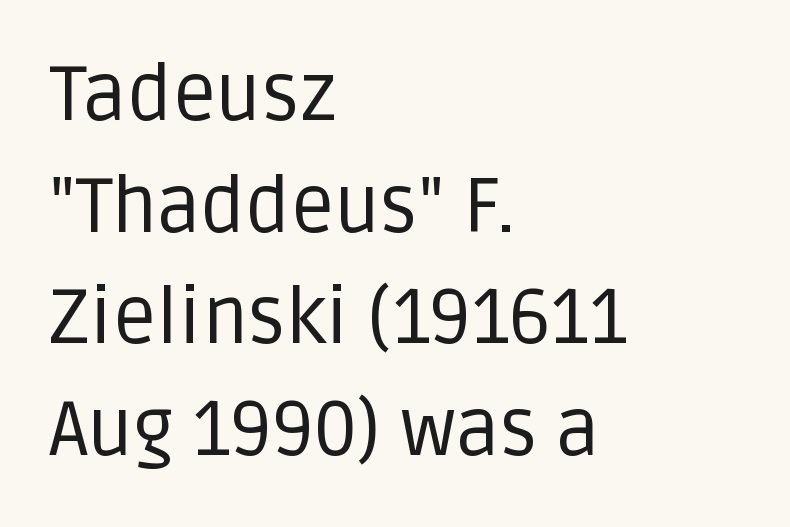
The image shows 77 px regular-weight sans-serif type, upright; set left-aligned, normal line spacing (1.45x), normal letter spacing, not underlined; low stroke contrast and a large x-height.
